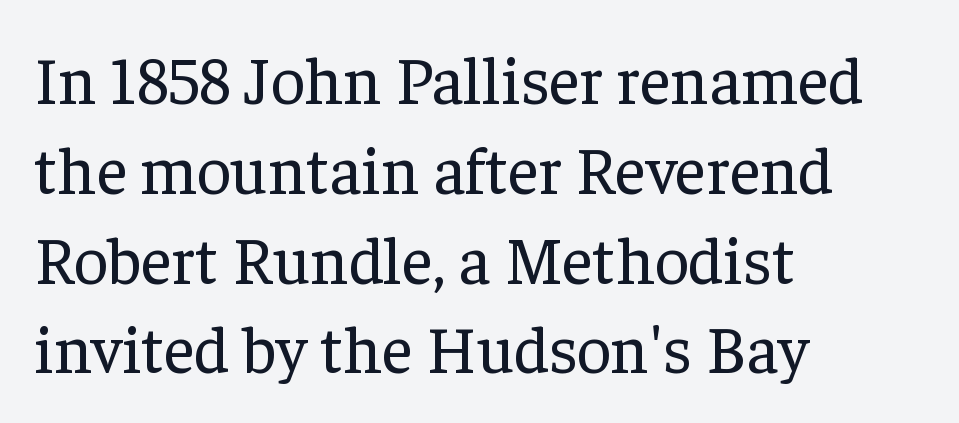
{"serif": "yes", "italic": "no", "bold": "no", "weight": "regular", "width": "normal", "stroke_contrast": "low", "x_height": "medium", "monospaced": "no", "underline": "no", "align": "left", "line_spacing": "normal", "line_spacing_ratio": 1.34, "letter_spacing": "normal", "letter_spacing_em": 0.0, "glyph_px": 67}
